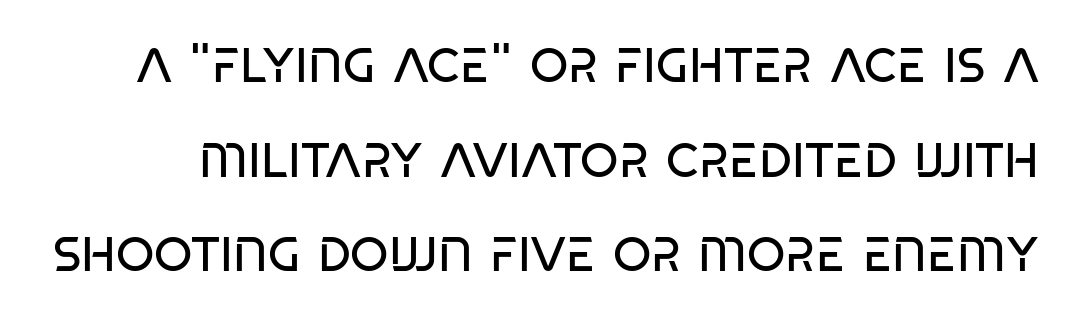
The image shows 49 px regular-weight, condensed sans-serif type, upright; set loose line spacing (1.93x), normal letter spacing, not underlined; low stroke contrast and a large x-height.
